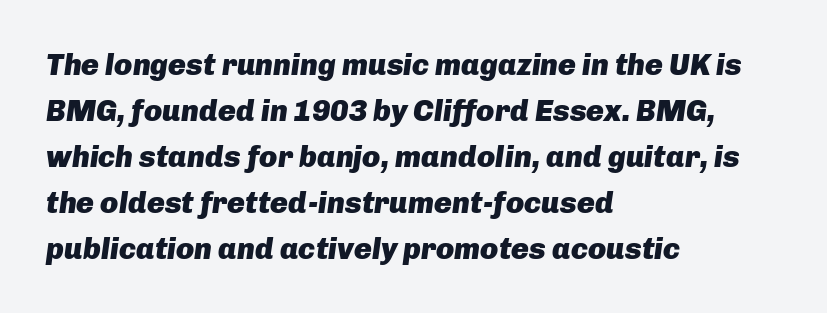
{"italic": "yes", "lean": "right", "slant_degrees": 8, "bold": "yes", "weight": "heavy", "width": "normal", "stroke_contrast": "low", "x_height": "medium", "monospaced": "no", "underline": "no", "align": "left", "line_spacing": "normal", "line_spacing_ratio": 1.53, "letter_spacing": "normal", "letter_spacing_em": 0.0, "glyph_px": 30}
